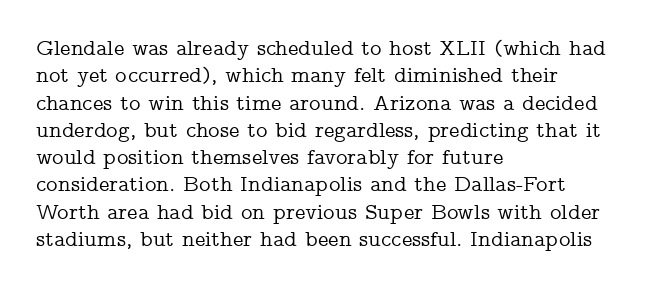
{"italic": "no", "underline": "no", "align": "left", "line_spacing_ratio": 1.24, "letter_spacing": "normal", "letter_spacing_em": 0.0, "glyph_px": 22}
